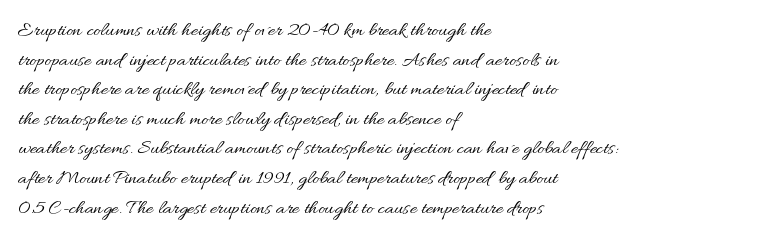
Quick note: underline off. The text block is weighted toward the left margin, trailing off unevenly rightward. This rendering leaves character spacing at its baseline value. Vertical spacing — default.
